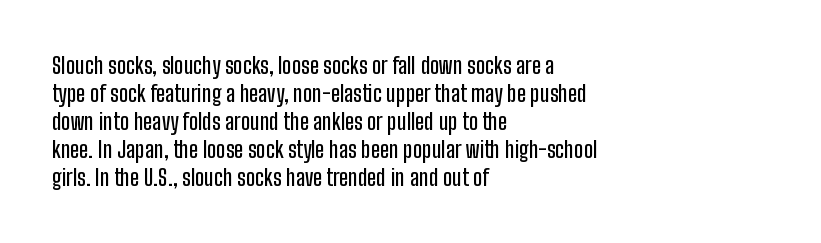
Q: Is the text italic (slanted)? A: No, it is upright.
Q: Is the text underlined? A: No.
Q: How is the paragraph aligned? A: Left-aligned.
Q: Is the spacing between letters normal or unusually wide? A: Normal.
Q: Is the spacing between lines tight, normal or loose? A: Normal.
